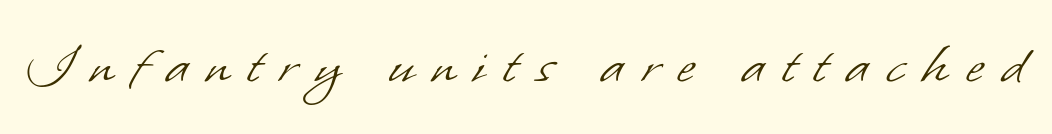
{"serif": "no", "bold": "no", "weight": "light", "width": "normal", "stroke_contrast": "low", "x_height": "small", "monospaced": "no", "underline": "no", "letter_spacing": "wide", "letter_spacing_em": 0.3, "glyph_px": 62}
